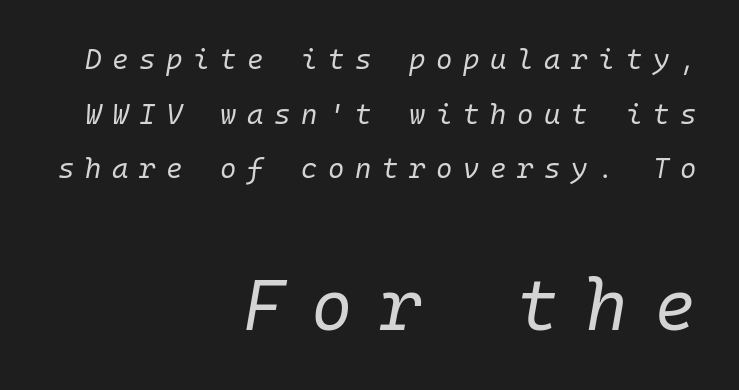
{"italic": "yes", "lean": "right", "slant_degrees": 10, "bold": "no", "weight": "regular", "width": "normal", "stroke_contrast": "low", "x_height": "medium", "monospaced": "yes", "underline": "no", "align": "right", "line_spacing": "loose", "line_spacing_ratio": 1.95, "letter_spacing": "wide", "letter_spacing_em": 0.38, "larger_block": "second", "size_ratio": 2.54, "glyph_px": 71}
